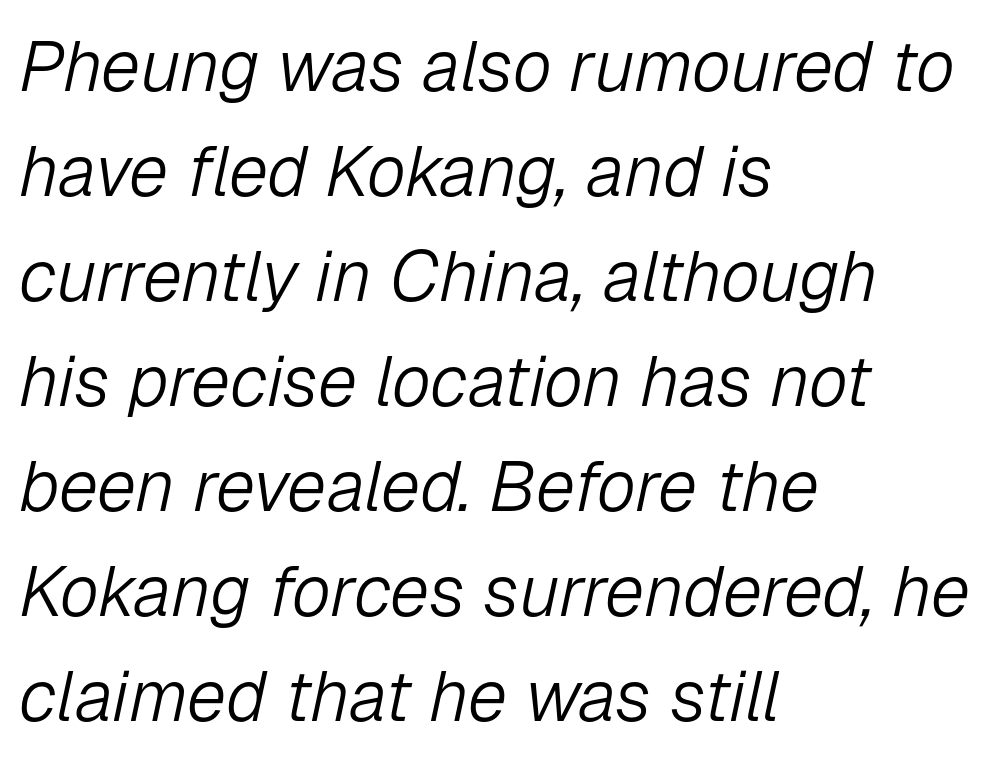
Q: Is the text bold? A: No.
Q: Is the text italic (slanted)? A: Yes, it leans right by about 12 degrees.
Q: Is the text underlined? A: No.
Q: How is the paragraph aligned? A: Left-aligned.
Q: Is the spacing between letters normal or unusually wide? A: Normal.
Q: Is the spacing between lines tight, normal or loose? A: Normal.
Q: Width (condensed, normal, or wide)? A: Normal.
Q: Stroke contrast? A: Low.
Q: x-height? A: Medium.
Q: Monospaced? A: No.
